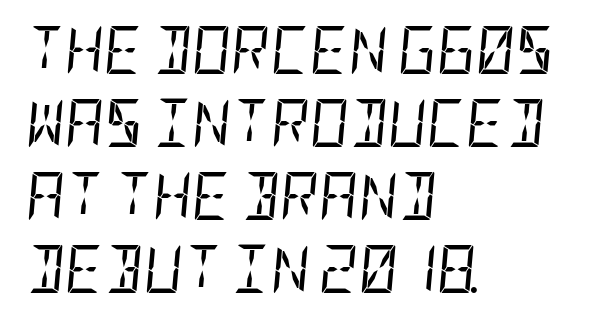
Reading down the block, your eye returns to a fixed left position each line. Honestly, the letter spacing is just normal — you wouldn't notice it. The typography opts for an oblique posture over an upright one. One glance says typical: line gaps are just what's usual.
